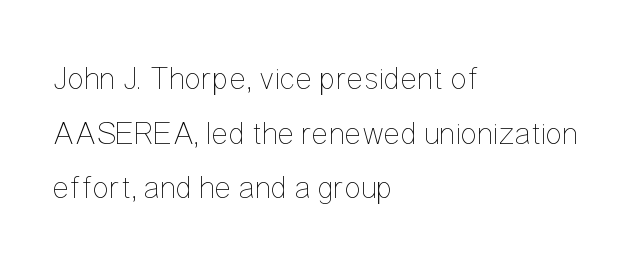
Q: Is the text bold? A: No.
Q: Is the text italic (slanted)? A: No, it is upright.
Q: Is the text underlined? A: No.
Q: How is the paragraph aligned? A: Left-aligned.
Q: Is the spacing between letters normal or unusually wide? A: Normal.
Q: Width (condensed, normal, or wide)? A: Condensed.
Q: Stroke contrast? A: Low.
Q: x-height? A: Medium.
Q: Monospaced? A: No.
